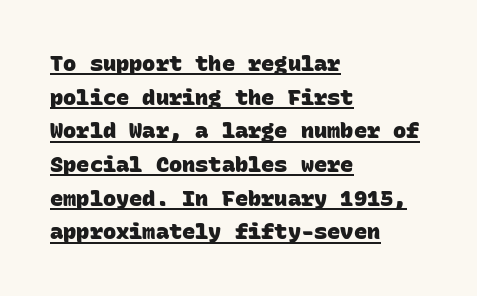
The image shows 22 px bold type; set left-aligned, normal line spacing (1.53x), normal letter spacing, underlined.
